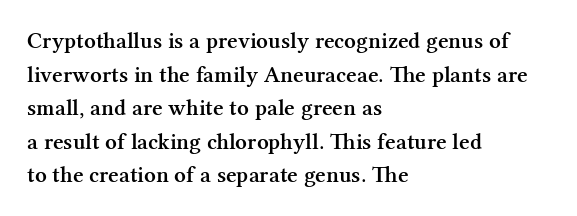
{"italic": "no", "bold": "semi", "underline": "no", "align": "left", "line_spacing": "normal", "line_spacing_ratio": 1.46, "letter_spacing": "normal", "letter_spacing_em": 0.0, "glyph_px": 23}
